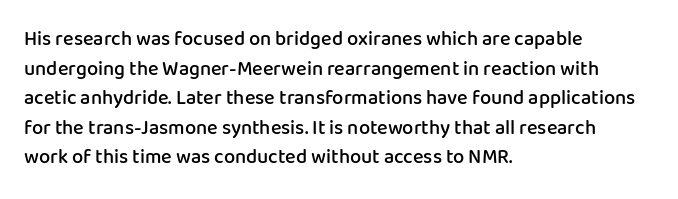
Q: Is the text bold? A: Semi-bold.
Q: Is the text italic (slanted)? A: No, it is upright.
Q: Is the text underlined? A: No.
Q: How is the paragraph aligned? A: Left-aligned.
Q: Is the spacing between letters normal or unusually wide? A: Normal.
Q: Is the spacing between lines tight, normal or loose? A: Normal.
